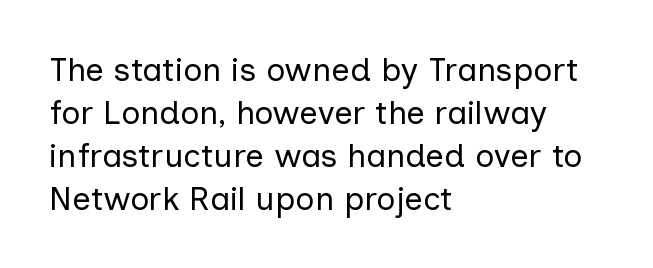
Q: Is the text bold? A: No.
Q: Is the text italic (slanted)? A: No, it is upright.
Q: Is the typeface a serif or a sans-serif typeface? A: Sans-serif.
Q: Is the text underlined? A: No.
Q: How is the paragraph aligned? A: Left-aligned.
Q: Is the spacing between letters normal or unusually wide? A: Normal.
Q: Is the spacing between lines tight, normal or loose? A: Normal.
Q: Width (condensed, normal, or wide)? A: Normal.
Q: Stroke contrast? A: Low.
Q: x-height? A: Medium.
Q: Monospaced? A: No.
